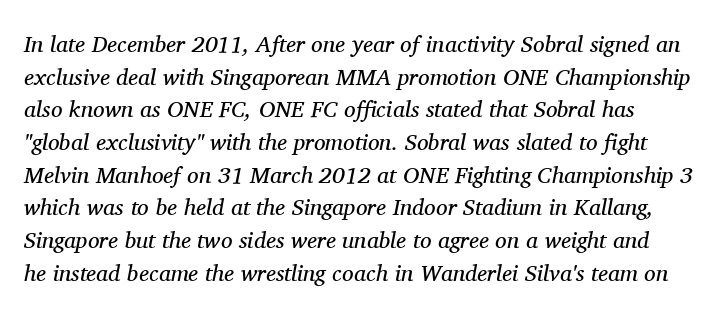
Is the type heavy? It reads as light-to-regular instead. The vertical gap from one line to the next is medium. In terms of letterspacing, this is plain default setting. Plain, unruled lines of type. Rendered with sloped, italic letterforms.
